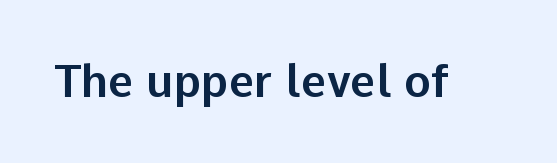
{"serif": "no", "italic": "no", "width": "normal", "stroke_contrast": "low", "x_height": "medium", "monospaced": "no", "underline": "no", "letter_spacing": "normal", "letter_spacing_em": 0.0, "glyph_px": 45}
